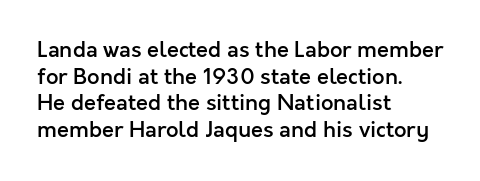
Q: Is the text bold? A: Semi-bold.
Q: Is the text italic (slanted)? A: No, it is upright.
Q: Is the text underlined? A: No.
Q: How is the paragraph aligned? A: Left-aligned.
Q: Is the spacing between letters normal or unusually wide? A: Normal.
